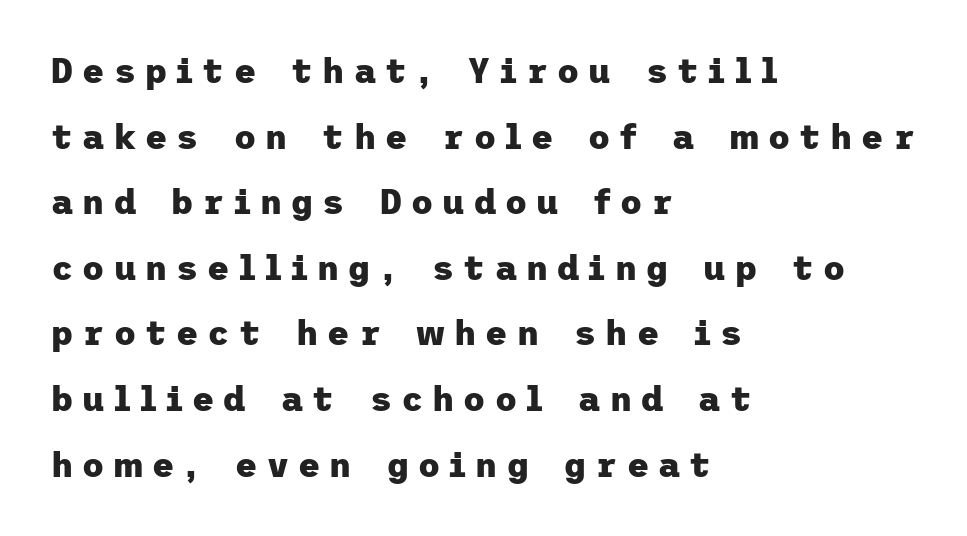
The image shows 34 px heavy sans-serif type, upright; set left-aligned, loose line spacing (1.93x), unusually wide letter spacing (+0.27 em), not underlined; low stroke contrast and a medium x-height.
